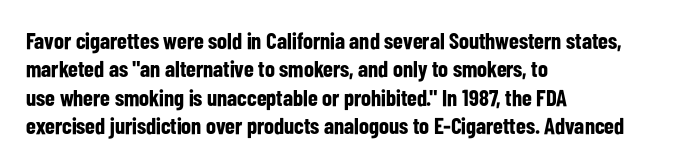
Plain, unruled lines of type. Heft: maximum for text — a bold. The tracking reads as untouched default to a designer's eye. Nope, not italic — everything's standing straight.
